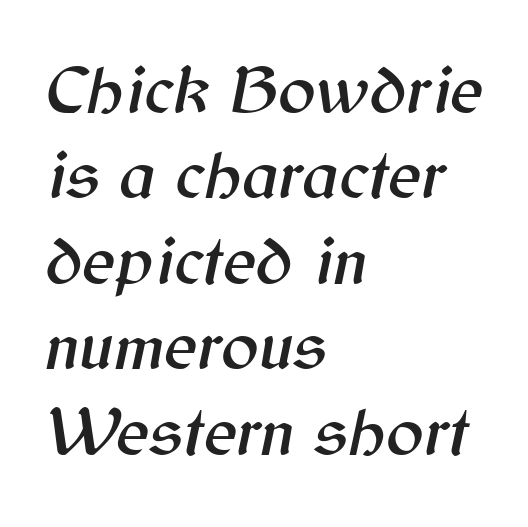
These lines are rendered in a variable-pitch font. The letters are slanted; this is an italic face. No extra tracking has been applied to these lines. Horizontal alignment here is leftward, the default for most running prose.
